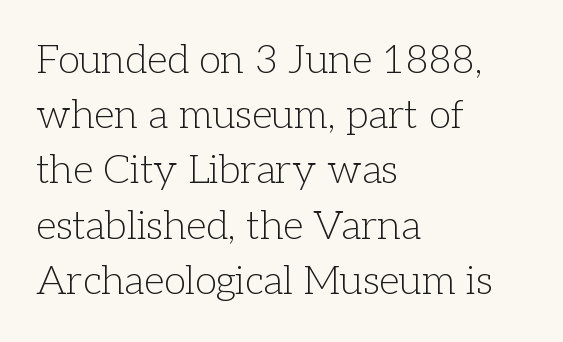
Q: Is the text bold? A: No.
Q: Is the text italic (slanted)? A: No, it is upright.
Q: Is the typeface a serif or a sans-serif typeface? A: Serif.
Q: Is the text underlined? A: No.
Q: How is the paragraph aligned? A: Left-aligned.
Q: Is the spacing between letters normal or unusually wide? A: Normal.
Q: Is the spacing between lines tight, normal or loose? A: Normal.
Q: Width (condensed, normal, or wide)? A: Normal.
Q: Stroke contrast? A: Low.
Q: x-height? A: Medium.
Q: Monospaced? A: No.
